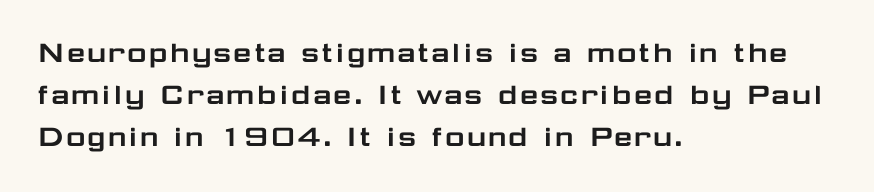
The face used here is proportionally spaced, like ordinary book or web type. These lines are composed in type without serifs. The baseline area is clear. Horizontal alignment here is leftward, the default for most running prose. Style check: upright.
